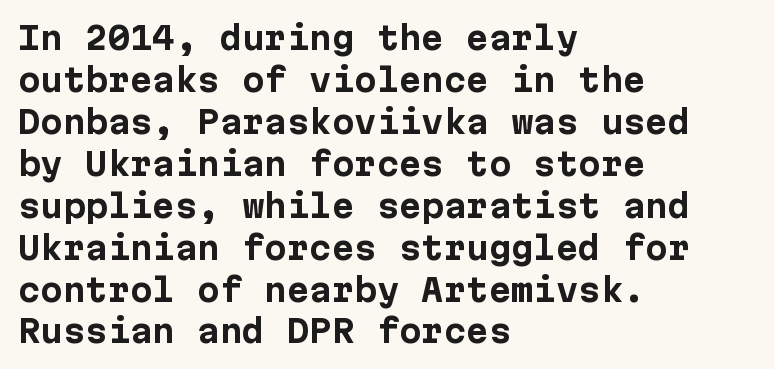
Alignment: flush left. Does extra space separate the letters? No, they use regular spacing. Evenly set lines give the paragraph a standard silhouette. A typesetter would mark this as roman, not italic. I'd call this a sans setting — the letters go barefoot. Lines of text with bare space underneath.
